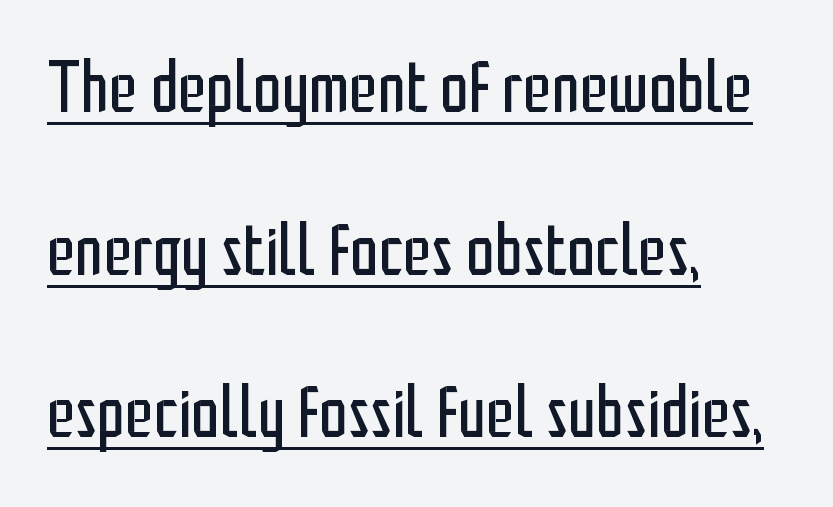
Q: Is the text bold? A: No.
Q: Is the text italic (slanted)? A: No, it is upright.
Q: Is the typeface a serif or a sans-serif typeface? A: Sans-serif.
Q: Is the text underlined? A: Yes.
Q: How is the paragraph aligned? A: Left-aligned.
Q: Is the spacing between letters normal or unusually wide? A: Normal.
Q: Is the spacing between lines tight, normal or loose? A: Loose.
Q: Width (condensed, normal, or wide)? A: Condensed.
Q: Stroke contrast? A: Low.
Q: x-height? A: Medium.
Q: Monospaced? A: No.
